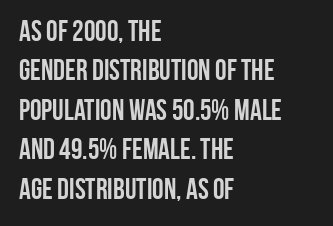
This is roman type, the default non-slanted kind. Left-aligned paragraph, ragged on the right. What's the leading like? Ordinary, nothing unusual. There is no visible air inserted between adjacent glyphs.
